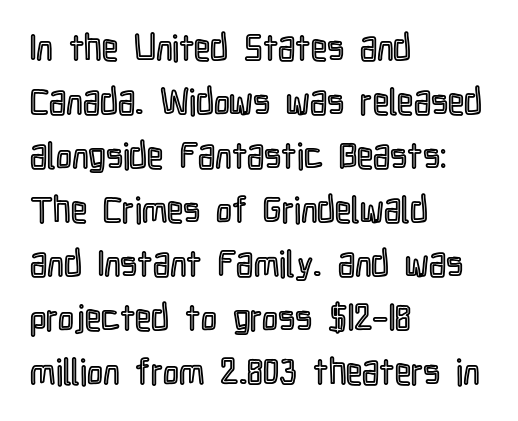
Q: Is the text italic (slanted)? A: No, it is upright.
Q: Is the text underlined? A: No.
Q: How is the paragraph aligned? A: Left-aligned.
Q: Is the spacing between letters normal or unusually wide? A: Normal.
Q: Is the spacing between lines tight, normal or loose? A: Normal.
Q: Width (condensed, normal, or wide)? A: Condensed.
Q: x-height? A: Medium.
Q: Monospaced? A: No.
